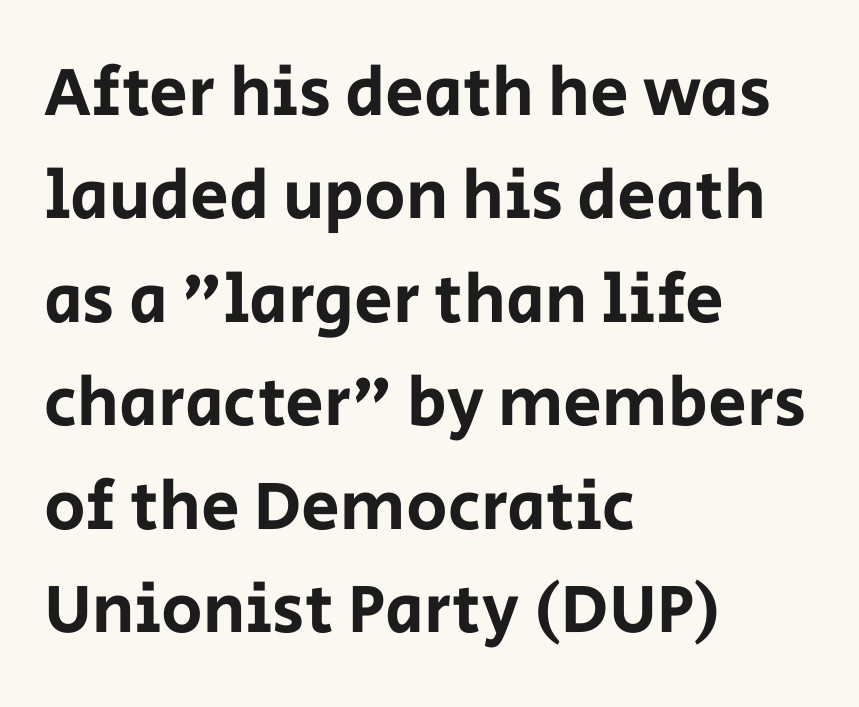
Q: Is the text italic (slanted)? A: No, it is upright.
Q: Is the typeface a serif or a sans-serif typeface? A: Sans-serif.
Q: Is the text underlined? A: No.
Q: How is the paragraph aligned? A: Left-aligned.
Q: Is the spacing between letters normal or unusually wide? A: Normal.
Q: Is the spacing between lines tight, normal or loose? A: Normal.
Q: Width (condensed, normal, or wide)? A: Normal.
Q: Stroke contrast? A: Low.
Q: x-height? A: Large.
Q: Monospaced? A: No.
